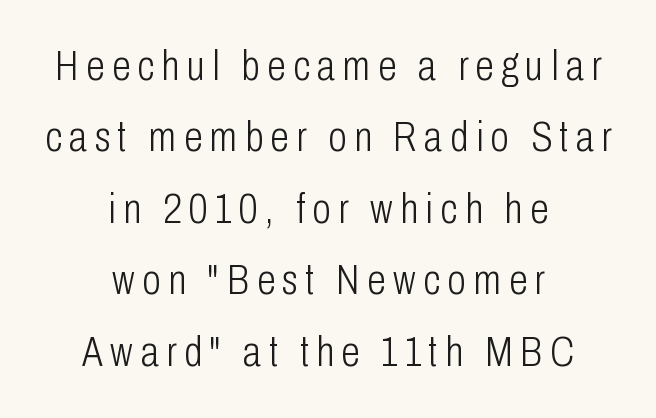
Q: Is the text bold? A: No.
Q: Is the text italic (slanted)? A: No, it is upright.
Q: Is the typeface a serif or a sans-serif typeface? A: Sans-serif.
Q: Is the text underlined? A: No.
Q: How is the paragraph aligned? A: Centered.
Q: Is the spacing between lines tight, normal or loose? A: Normal.
Q: Width (condensed, normal, or wide)? A: Condensed.
Q: Stroke contrast? A: Low.
Q: x-height? A: Medium.
Q: Monospaced? A: No.
